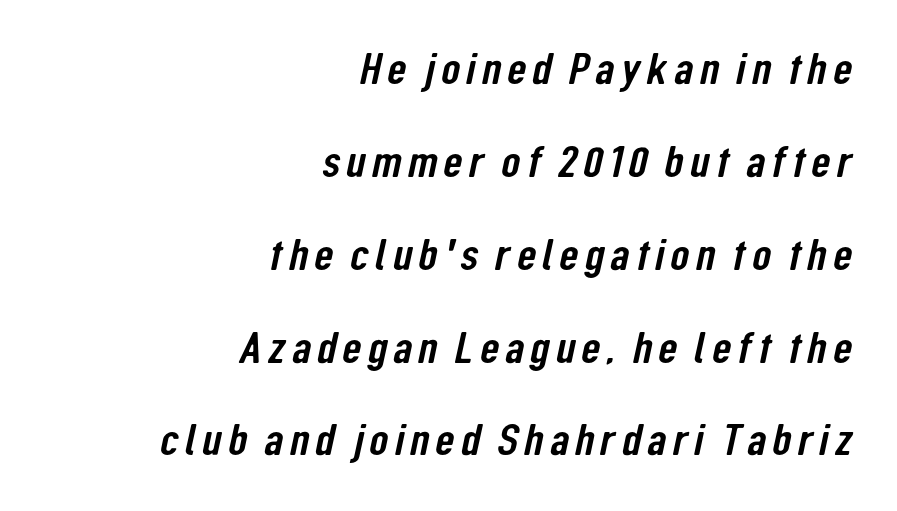
{"serif": "no", "width": "condensed", "stroke_contrast": "low", "x_height": "medium", "monospaced": "no", "underline": "no", "align": "right", "line_spacing": "loose", "line_spacing_ratio": 2.11, "glyph_px": 44}
